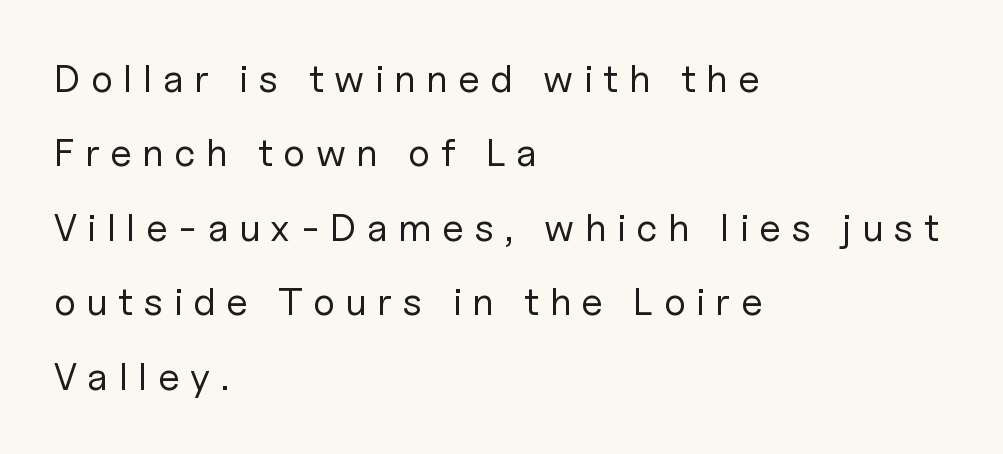
Q: Is the text bold? A: No.
Q: Is the text italic (slanted)? A: No, it is upright.
Q: Is the typeface a serif or a sans-serif typeface? A: Sans-serif.
Q: Is the text underlined? A: No.
Q: How is the paragraph aligned? A: Left-aligned.
Q: Is the spacing between letters normal or unusually wide? A: Unusually wide.
Q: Is the spacing between lines tight, normal or loose? A: Loose.
Q: Width (condensed, normal, or wide)? A: Normal.
Q: Stroke contrast? A: Low.
Q: x-height? A: Medium.
Q: Monospaced? A: No.
